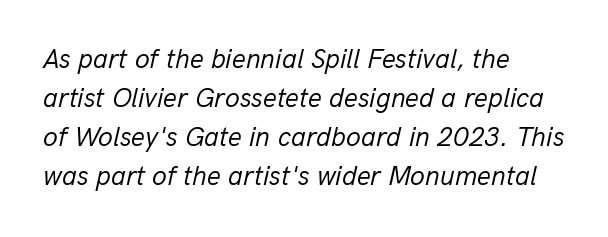
The axis of the letterforms is tilted away from vertical. Stroke thickness stays within the range of a standard reading face or lighter. Decoration check: the copy has no underline. Regarding leading, the lines here are spaced in the standard way.
